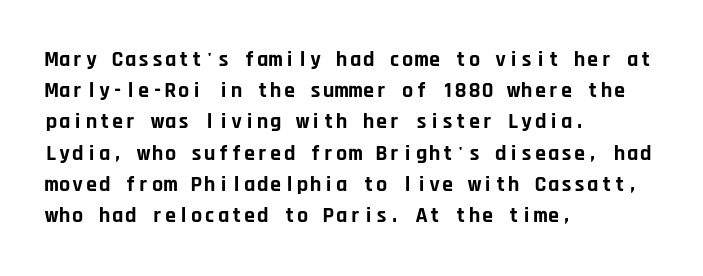
In CSS terms this would be text-align: left. Baseline-to-baseline distance is the conventional proportion of letter height. Notice how the stems are strictly vertical — no italics here. The space beneath each line is pristine and unruled. Spacing between characters is what you'd get straight out of the box. The passage shown is emphatically bold.
